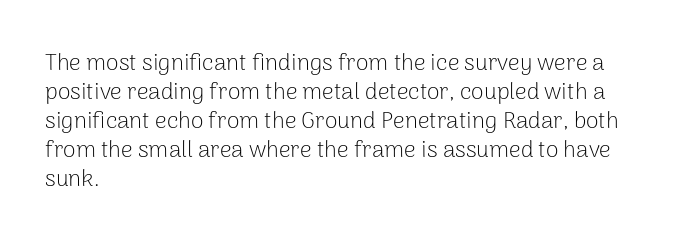
A typesetter would call this zero additional tracking. If you drew a line through each stem, it would be perfectly vertical. This block has exactly the height ordinary leading produces. Teacher's note: observe the even left margin — that is flush-left alignment. The area under the type is left untouched. This is not heavy type; no bold has been used.
